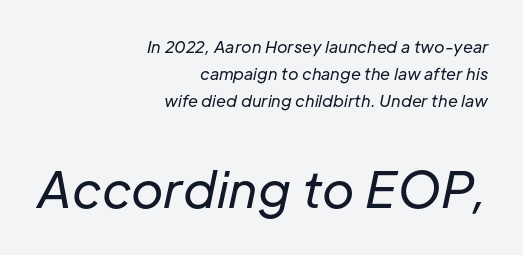
{"italic": "yes", "lean": "right", "slant_degrees": 12, "bold": "no", "weight": "regular", "width": "normal", "stroke_contrast": "low", "x_height": "medium", "monospaced": "no", "underline": "no", "align": "right", "line_spacing": "normal", "line_spacing_ratio": 1.68, "letter_spacing": "normal", "letter_spacing_em": 0.0, "larger_block": "second", "size_ratio": 3.06, "glyph_px": 49}
